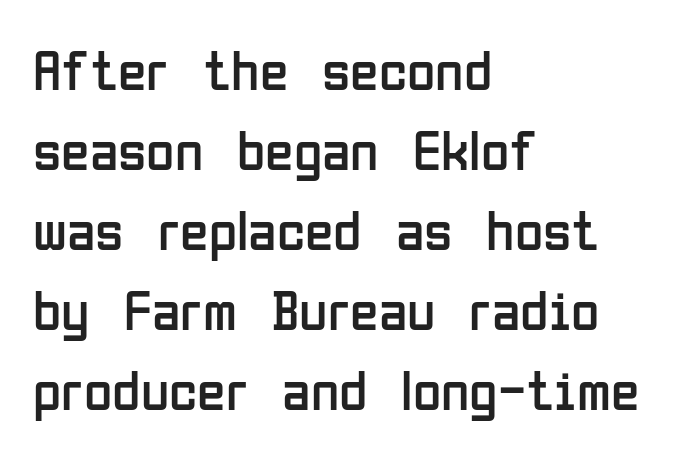
{"serif": "no", "italic": "no", "bold": "no", "weight": "regular", "width": "condensed", "stroke_contrast": "low", "x_height": "medium", "monospaced": "no", "underline": "no", "align": "left", "line_spacing": "normal", "line_spacing_ratio": 1.38, "letter_spacing": "normal", "letter_spacing_em": 0.0, "glyph_px": 58}
